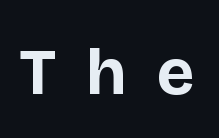
The axis of the letterforms is exactly vertical. Nothing sits at the stroke ends, so this counts as sans-serif. The rendering uses natural spacing where letterforms have individual widths. There is plenty of visible air inserted between adjacent glyphs. The baseline area is clear. A full-strength bold gives these letters their thick strokes.
